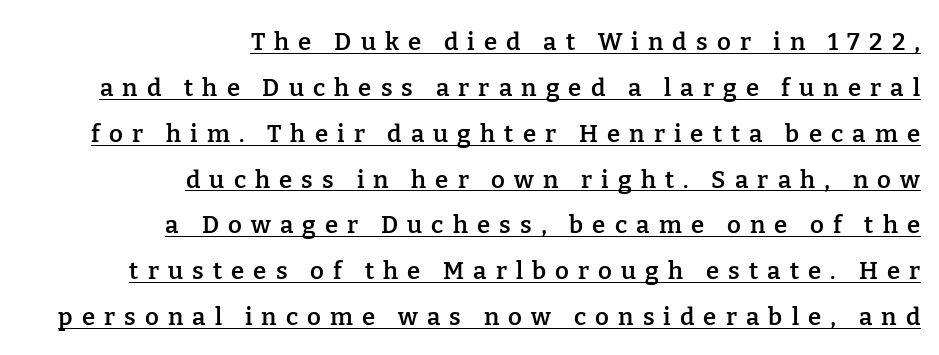
{"italic": "no", "bold": "semi", "underline": "yes", "align": "right", "line_spacing": "loose", "line_spacing_ratio": 1.91, "letter_spacing": "wide", "letter_spacing_em": 0.38, "glyph_px": 24}
